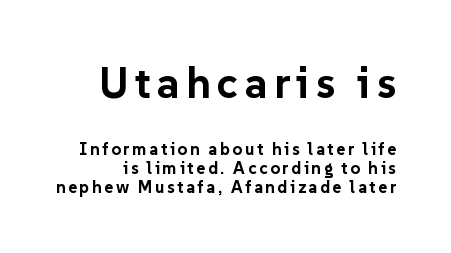
The image shows 43 px bold sans-serif type, upright; set tight line spacing (1.12x), not underlined; the first (top) block is 2.53x larger; low stroke contrast and a medium x-height.
